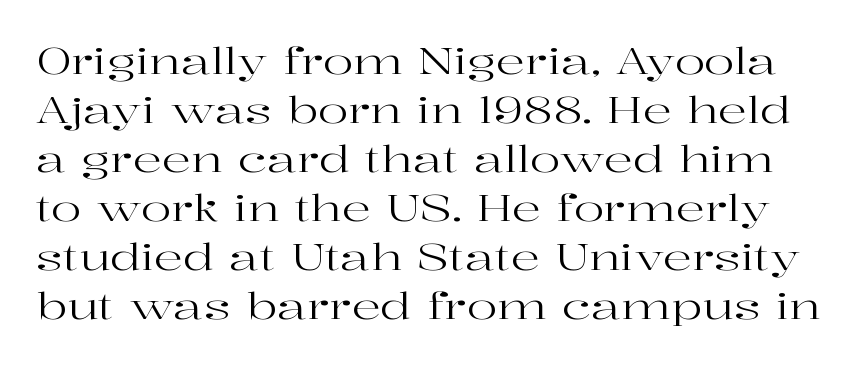
This rendering employs a face with finishing strokes, i.e., a serif. Stems and bowls with no extra thickness — not bold. A typesetter would mark this as roman, not italic. The area under the type is left untouched. How would I describe the line gaps? Plain and ordinary.
